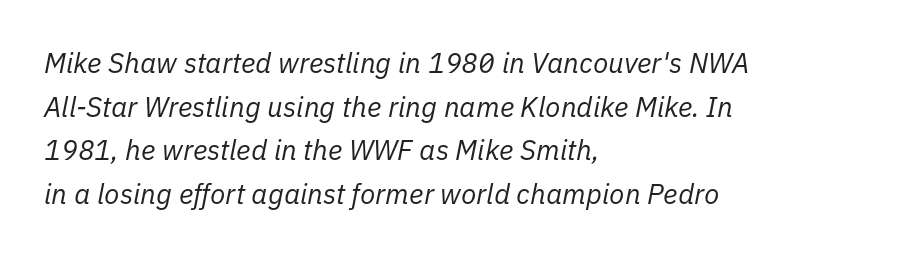
Nobody drew a line under any word here. Which margin do the lines hug? The left one — the right edge is uneven. No extra tracking has been applied to these lines. The rows are spaced the way most documents space them. Does the lettering tilt? It does — this is italic.
